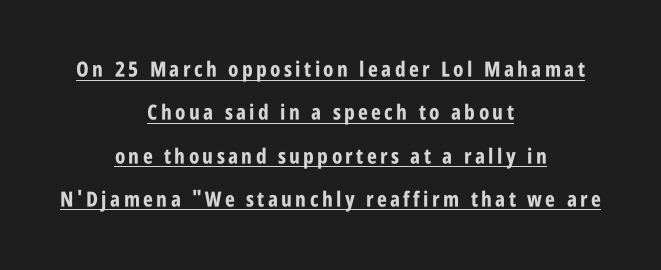
{"italic": "no", "bold": "yes", "underline": "yes", "align": "center", "line_spacing": "loose", "line_spacing_ratio": 2.06, "glyph_px": 21}
